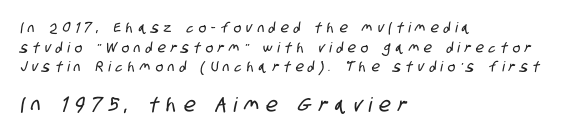
How would I describe the line gaps? Plain and ordinary. A classic flush-left, rag-right setting is used for this passage. The letters are spread apart with noticeably loose tracking. The letters in the lower block stand taller than those in the block above. The gap between lines stays unmarked.
